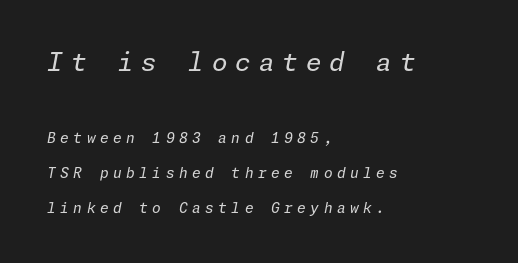
Q: Is the text bold? A: No.
Q: Is the text italic (slanted)? A: Yes, it leans right by about 11 degrees.
Q: Is the text underlined? A: No.
Q: How is the paragraph aligned? A: Left-aligned.
Q: Is the spacing between letters normal or unusually wide? A: Unusually wide.
Q: Is the spacing between lines tight, normal or loose? A: Loose.
Q: Which block of text is set in a larger size, the first (top) or the second (bottom)? A: The first (top) one.
